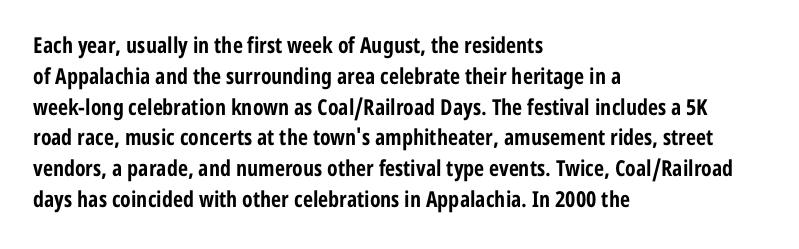
Q: Is the text bold? A: Yes.
Q: Is the text italic (slanted)? A: No, it is upright.
Q: Is the text underlined? A: No.
Q: How is the paragraph aligned? A: Left-aligned.
Q: Is the spacing between letters normal or unusually wide? A: Normal.
Q: Is the spacing between lines tight, normal or loose? A: Normal.
